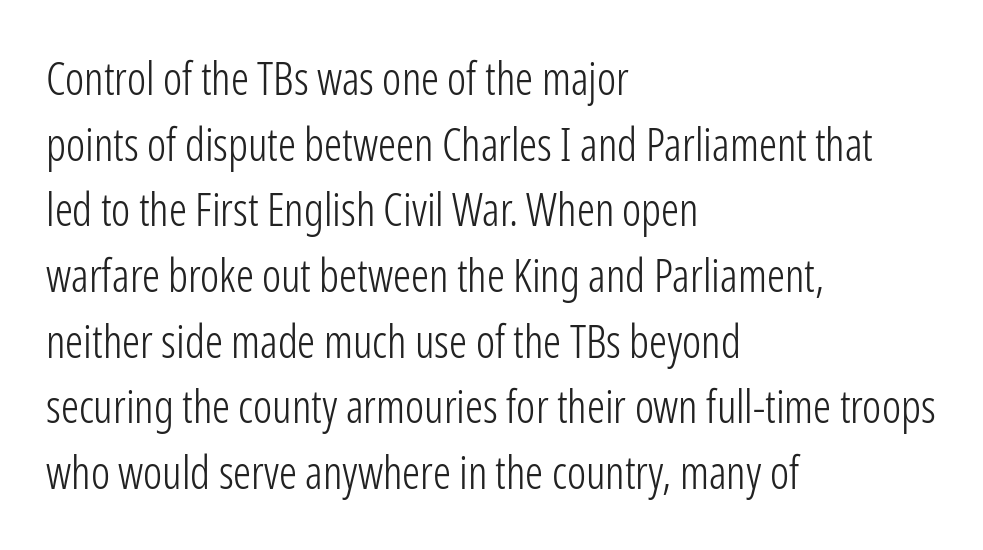
The letters stand upright; this is a roman face. You could call the tracking neutral — neither tight nor loose. The font family rendered here belongs to the sans-serif group. Descender tails drop into unmarked territory.
